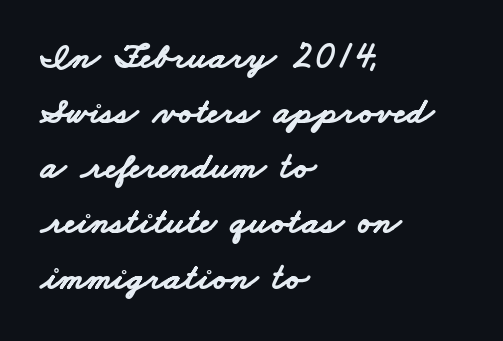
The image shows 37 px bold, wide sans-serif type; set left-aligned, normal line spacing (1.49x), normal letter spacing, not underlined; low stroke contrast and a small x-height.
